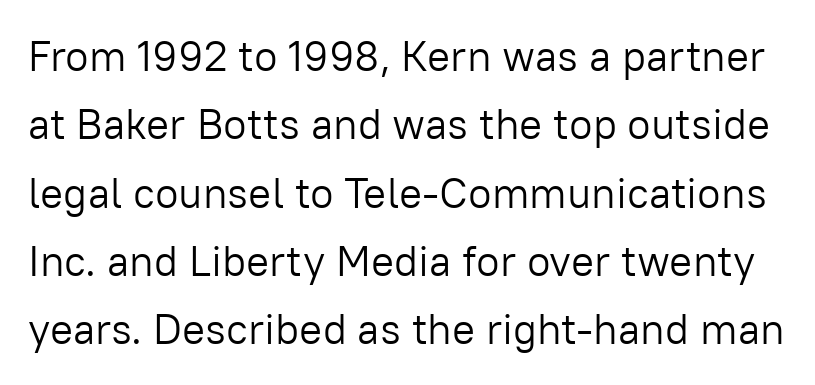
{"serif": "no", "italic": "no", "bold": "no", "weight": "light", "width": "normal", "stroke_contrast": "low", "x_height": "medium", "monospaced": "no", "underline": "no", "line_spacing": "normal", "line_spacing_ratio": 1.59, "letter_spacing": "normal", "letter_spacing_em": 0.0, "glyph_px": 43}
